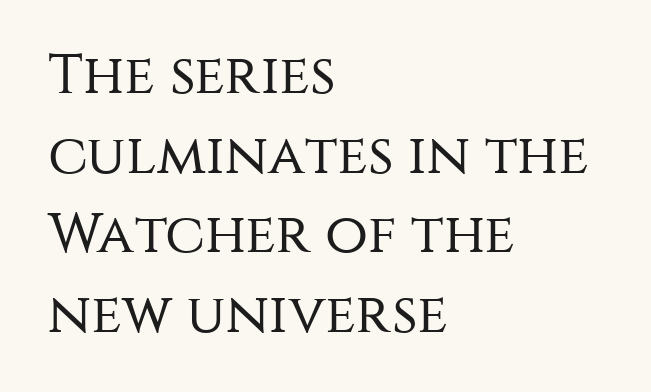
Q: Is the text bold? A: No.
Q: Is the text italic (slanted)? A: No, it is upright.
Q: Is the typeface a serif or a sans-serif typeface? A: Sans-serif.
Q: Is the text underlined? A: No.
Q: How is the paragraph aligned? A: Left-aligned.
Q: Is the spacing between letters normal or unusually wide? A: Normal.
Q: Is the spacing between lines tight, normal or loose? A: Normal.
Q: Width (condensed, normal, or wide)? A: Normal.
Q: Stroke contrast? A: Medium.
Q: x-height? A: Large.
Q: Monospaced? A: No.
